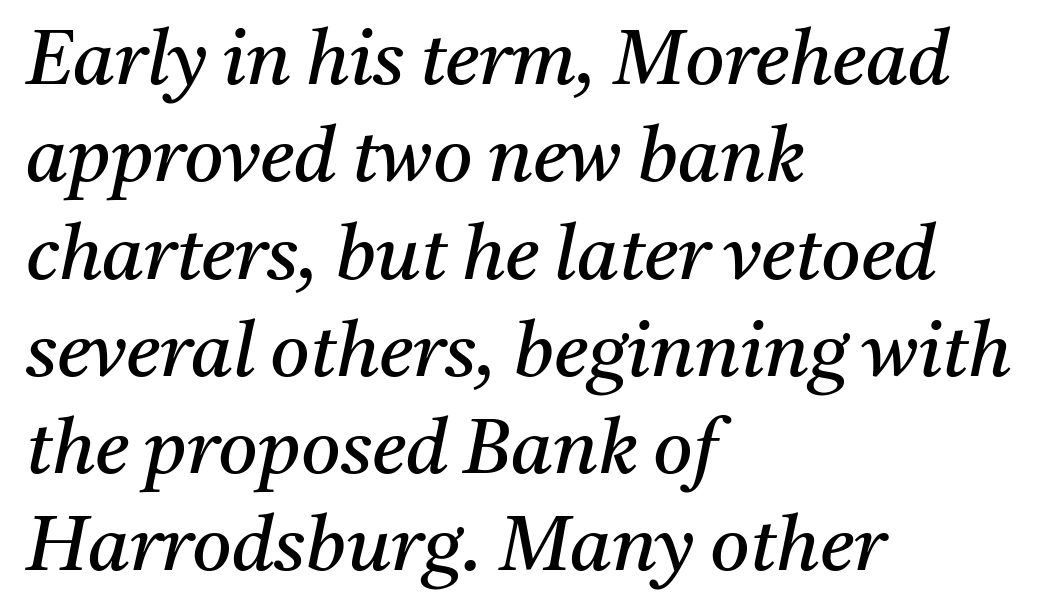
Q: Is the text bold? A: No.
Q: Is the text italic (slanted)? A: Yes, it leans right by about 11 degrees.
Q: Is the typeface a serif or a sans-serif typeface? A: Serif.
Q: Is the text underlined? A: No.
Q: How is the paragraph aligned? A: Left-aligned.
Q: Is the spacing between letters normal or unusually wide? A: Normal.
Q: Is the spacing between lines tight, normal or loose? A: Normal.
Q: Width (condensed, normal, or wide)? A: Normal.
Q: Stroke contrast? A: Medium.
Q: x-height? A: Medium.
Q: Monospaced? A: No.
